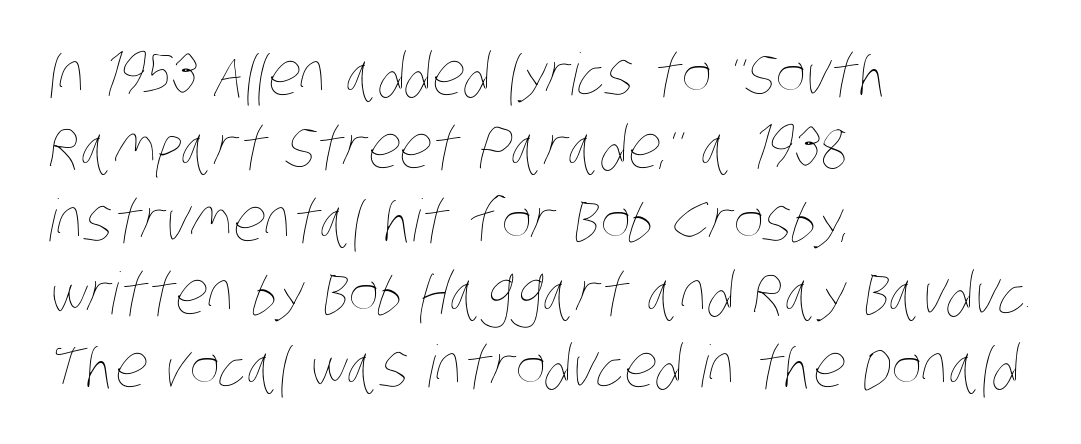
A bare baseline throughout the passage. How would I describe the line gaps? Plain and ordinary. Letters have the restrained weight of plain body copy at most. Reading down the block, your eye returns to a fixed left position each line. Letter spacing: default. Here the designer chose a conventional face with non-uniform glyph widths.
